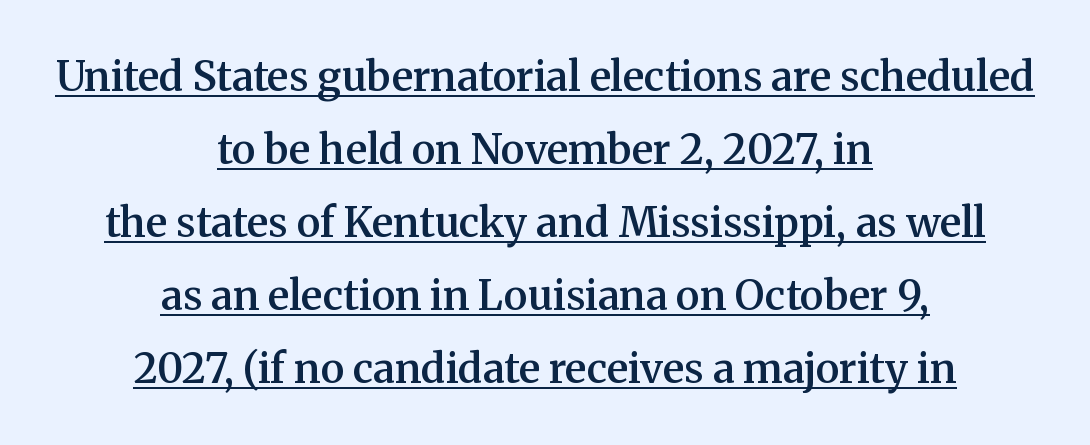
Q: Is the text bold? A: Semi-bold.
Q: Is the text italic (slanted)? A: No, it is upright.
Q: Is the typeface a serif or a sans-serif typeface? A: Serif.
Q: Is the text underlined? A: Yes.
Q: How is the paragraph aligned? A: Centered.
Q: Is the spacing between letters normal or unusually wide? A: Normal.
Q: Width (condensed, normal, or wide)? A: Normal.
Q: Stroke contrast? A: Medium.
Q: x-height? A: Medium.
Q: Monospaced? A: No.
